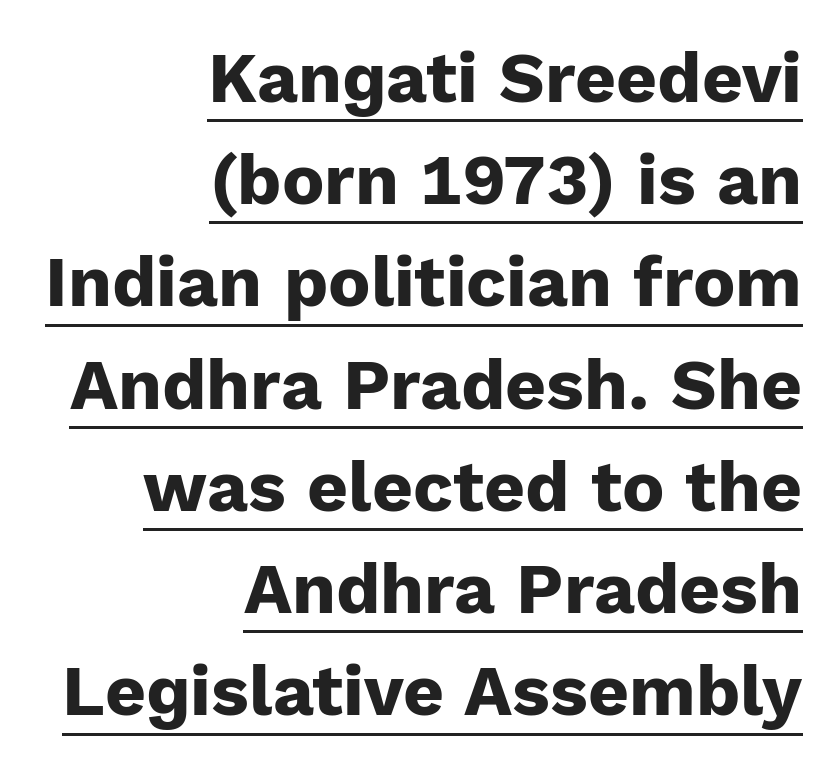
Q: Is the text bold? A: Yes.
Q: Is the text italic (slanted)? A: No, it is upright.
Q: Is the typeface a serif or a sans-serif typeface? A: Sans-serif.
Q: Is the text underlined? A: Yes.
Q: How is the paragraph aligned? A: Right-aligned.
Q: Is the spacing between letters normal or unusually wide? A: Normal.
Q: Is the spacing between lines tight, normal or loose? A: Normal.
Q: Width (condensed, normal, or wide)? A: Normal.
Q: Stroke contrast? A: Low.
Q: x-height? A: Medium.
Q: Monospaced? A: No.
